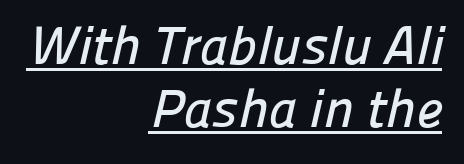
The image shows 54 px sans-serif type; set right-aligned, line spacing 1.16x, normal letter spacing, underlined; low stroke contrast and a medium x-height.
